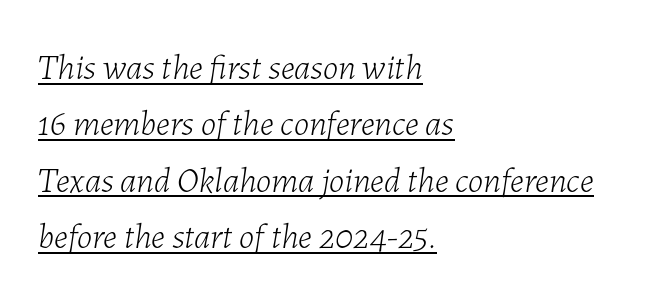
A continuous stroke trails under the words, as in a hyperlink. The lines in this sample share a left origin and differ only in where they stop. Does the lettering tilt? It does — this is italic. These lines are rendered in a variable-pitch font.
